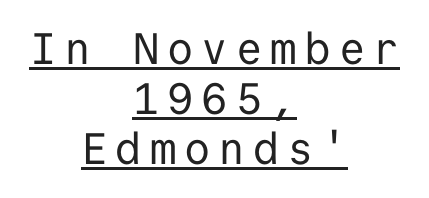
Q: Is the text bold? A: No.
Q: Is the text italic (slanted)? A: No, it is upright.
Q: Is the typeface a serif or a sans-serif typeface? A: Sans-serif.
Q: Is the text underlined? A: Yes.
Q: How is the paragraph aligned? A: Centered.
Q: Is the spacing between lines tight, normal or loose? A: Tight.
Q: Width (condensed, normal, or wide)? A: Normal.
Q: Stroke contrast? A: Low.
Q: x-height? A: Medium.
Q: Monospaced? A: Yes.
